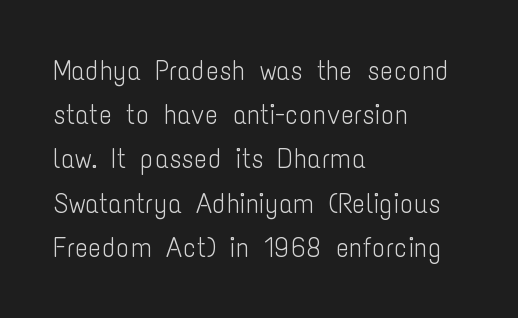
You could call the tracking neutral — neither tight nor loose. The typography opts for an upright posture over an oblique one. Think of a printed novel: that variable character pitch is what you see here. Classification — sans serif. The compositor pushed each line to the left boundary.
